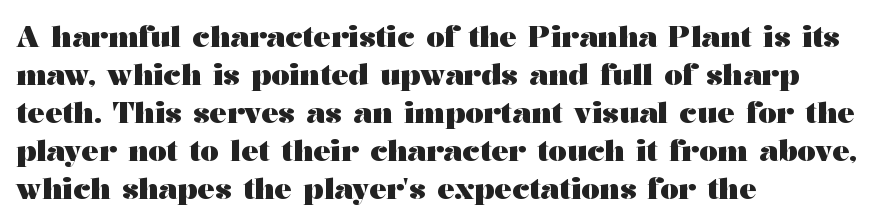
Q: Is the text bold? A: Yes.
Q: Is the text italic (slanted)? A: No, it is upright.
Q: Is the typeface a serif or a sans-serif typeface? A: Serif.
Q: Is the text underlined? A: No.
Q: How is the paragraph aligned? A: Left-aligned.
Q: Is the spacing between letters normal or unusually wide? A: Normal.
Q: Is the spacing between lines tight, normal or loose? A: Normal.
Q: Width (condensed, normal, or wide)? A: Wide.
Q: Stroke contrast? A: Medium.
Q: x-height? A: Medium.
Q: Monospaced? A: No.
